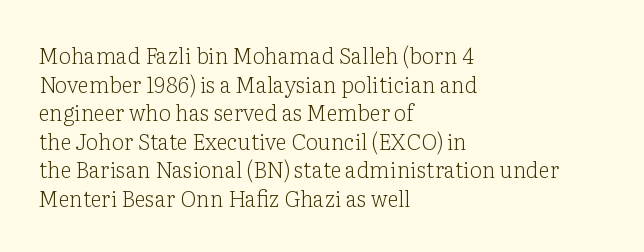
Check the space under the baseline: it is left empty. Characters follow at the spacing the type designer built in. These glyphs show unthickened strokes, regular width or finer. This is the regular roman posture of the typeface. A typesetter would call this leading conventional body-copy spacing. The compositor pushed each line to the left boundary.
